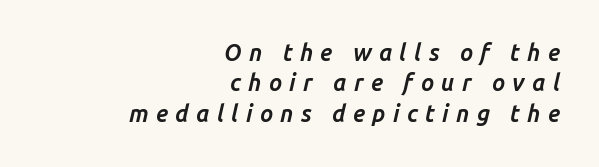
The image shows 23 px bold type, italic (leaning right); set right-aligned, normal line spacing (1.32x), unusually wide letter spacing (+0.32 em), not underlined.
